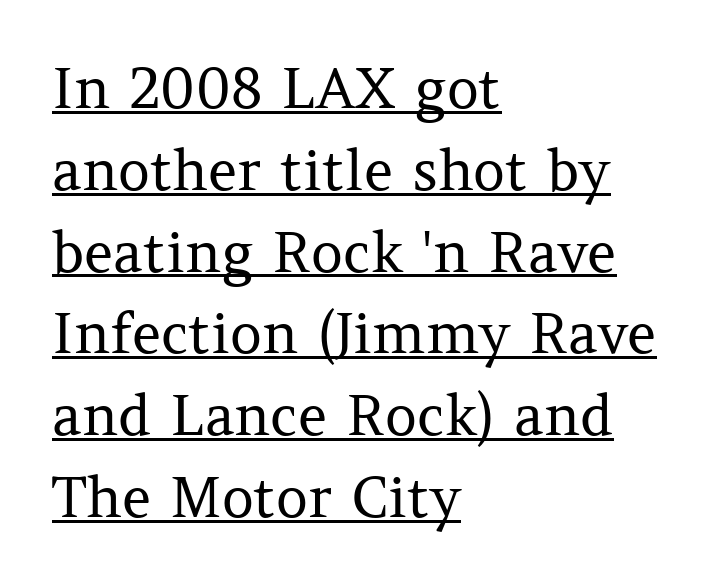
{"serif": "yes", "italic": "no", "bold": "no", "weight": "regular", "width": "normal", "stroke_contrast": "medium", "x_height": "medium", "monospaced": "no", "underline": "yes", "align": "left", "line_spacing": "normal", "line_spacing_ratio": 1.46, "letter_spacing": "normal", "letter_spacing_em": 0.0, "glyph_px": 56}
